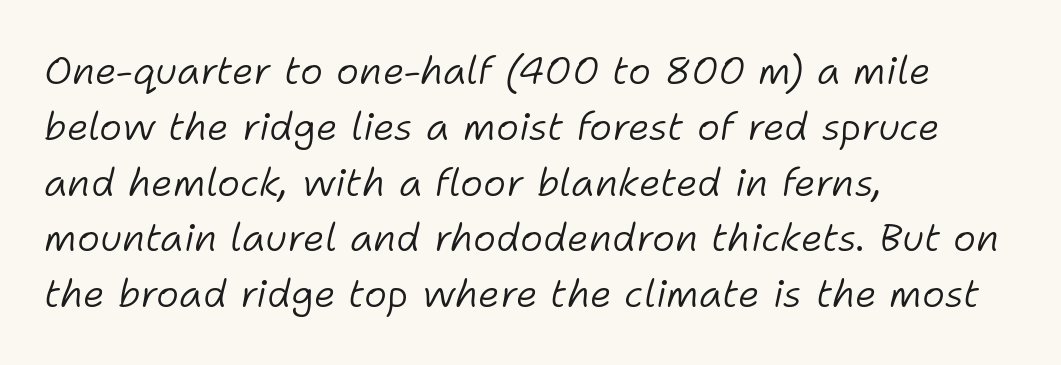
The image shows 39 px light type, italic (leaning right); set left-aligned, normal line spacing (1.43x), normal letter spacing, not underlined; low stroke contrast and a medium x-height.
